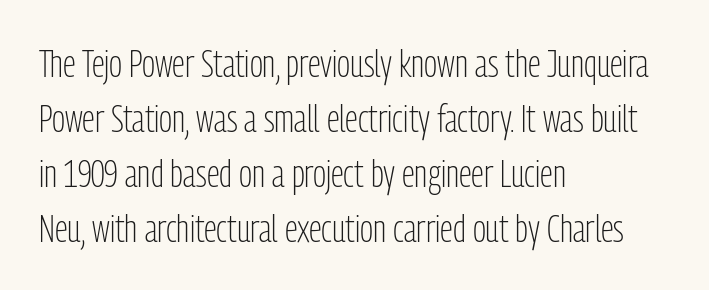
Q: Is the text bold? A: No.
Q: Is the text italic (slanted)? A: No, it is upright.
Q: Is the typeface a serif or a sans-serif typeface? A: Sans-serif.
Q: Is the text underlined? A: No.
Q: How is the paragraph aligned? A: Left-aligned.
Q: Is the spacing between letters normal or unusually wide? A: Normal.
Q: Is the spacing between lines tight, normal or loose? A: Normal.
Q: Width (condensed, normal, or wide)? A: Condensed.
Q: Stroke contrast? A: Low.
Q: x-height? A: Medium.
Q: Monospaced? A: No.
